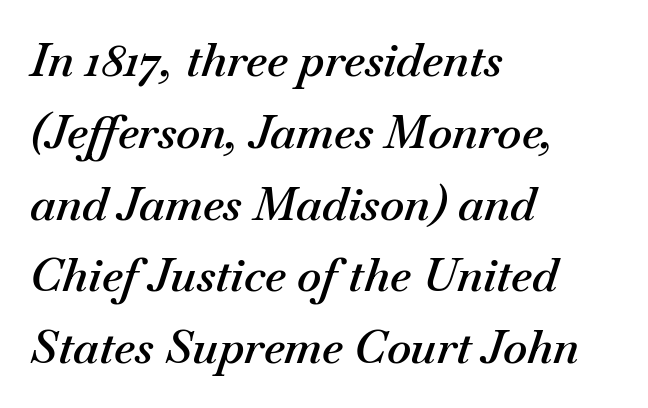
The vertical gap from one line to the next is medium. Casual observation: everything's shoved over to the left. Underlining? Definitely not there. The face used here is proportionally spaced, like ordinary book or web type.
